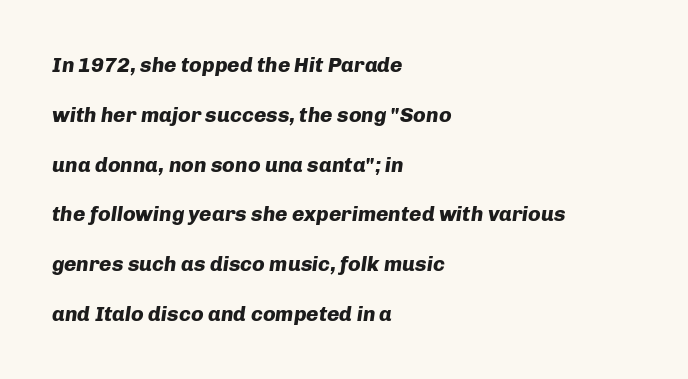
Students, note that the glyphs here touch the page at normal intervals. Typeset ragged right — the left edge is the straight one. Interline gaps are noticeably wide in this sample. Anything drawn beneath the words? Only blank space.
